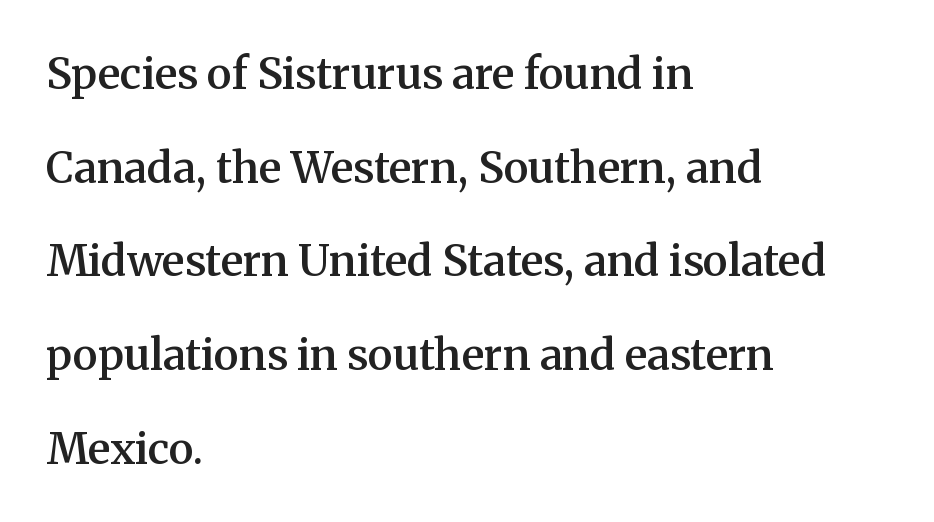
The image shows 43 px semibold serif type, upright; set left-aligned, loose line spacing (2.18x), normal letter spacing, not underlined; medium stroke contrast and a medium x-height.
